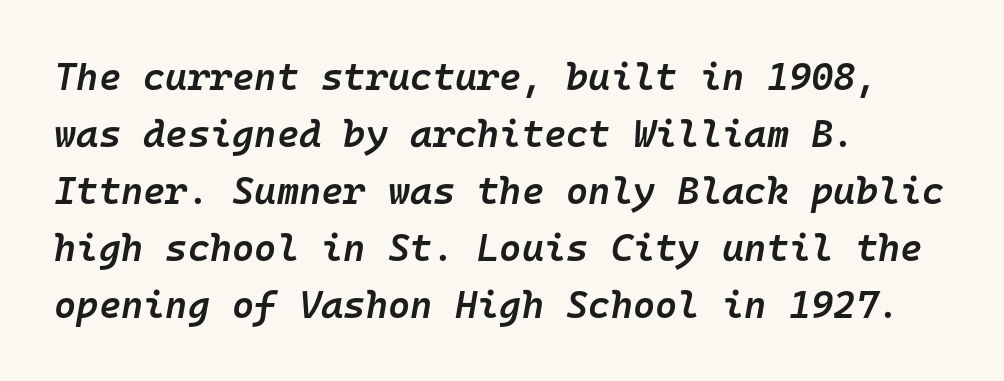
Q: Is the text bold? A: Semi-bold.
Q: Is the text italic (slanted)? A: Yes, it leans right by about 10 degrees.
Q: Is the text underlined? A: No.
Q: How is the paragraph aligned? A: Left-aligned.
Q: Is the spacing between letters normal or unusually wide? A: Normal.
Q: Is the spacing between lines tight, normal or loose? A: Normal.
Q: Width (condensed, normal, or wide)? A: Normal.
Q: Stroke contrast? A: Low.
Q: x-height? A: Medium.
Q: Monospaced? A: Yes.
